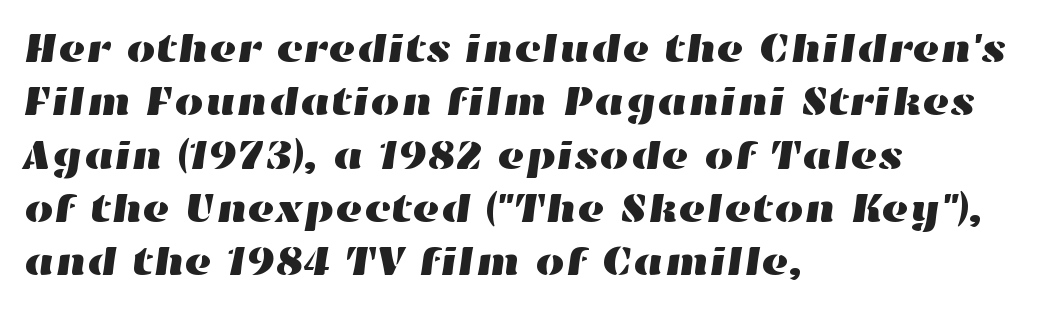
There is no visible air inserted between adjacent glyphs. The gap between lines stays unmarked. The lines sit at an ordinary, default distance from one another. Spacing verdict: proportional, widths tailored to each character. Caption: multi-line text, flush left, ragged right.
